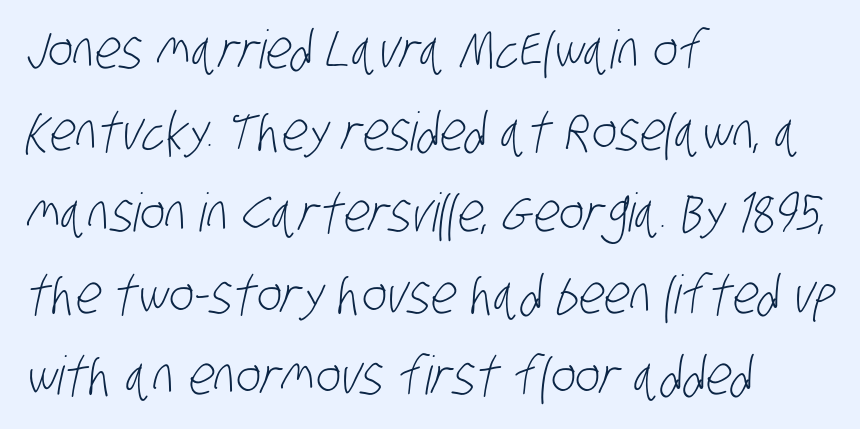
Q: Is the text bold? A: No.
Q: Is the typeface a serif or a sans-serif typeface? A: Sans-serif.
Q: Is the text underlined? A: No.
Q: How is the paragraph aligned? A: Left-aligned.
Q: Is the spacing between letters normal or unusually wide? A: Normal.
Q: Is the spacing between lines tight, normal or loose? A: Normal.
Q: Width (condensed, normal, or wide)? A: Condensed.
Q: Stroke contrast? A: Low.
Q: x-height? A: Large.
Q: Monospaced? A: No.
